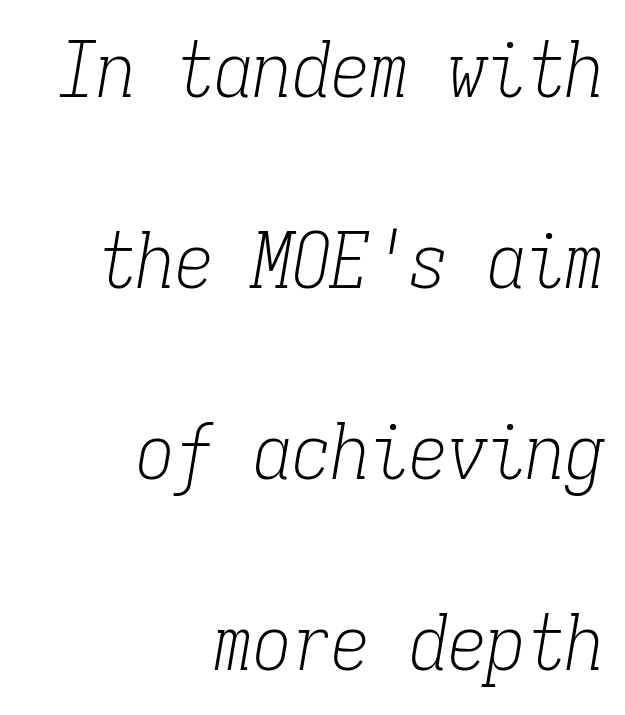
Q: Is the text bold? A: No.
Q: Is the text italic (slanted)? A: Yes, it leans right by about 9 degrees.
Q: Is the typeface a serif or a sans-serif typeface? A: Serif.
Q: Is the text underlined? A: No.
Q: How is the paragraph aligned? A: Right-aligned.
Q: Is the spacing between letters normal or unusually wide? A: Normal.
Q: Is the spacing between lines tight, normal or loose? A: Loose.
Q: Width (condensed, normal, or wide)? A: Condensed.
Q: Stroke contrast? A: Low.
Q: x-height? A: Medium.
Q: Monospaced? A: Yes.
